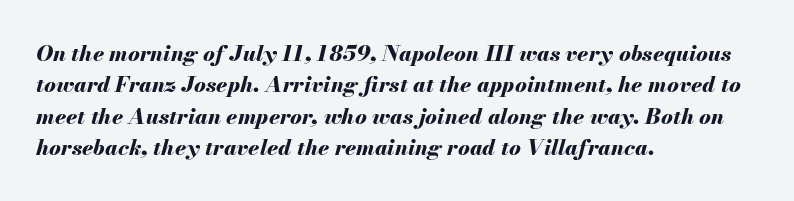
{"italic": "yes", "lean": "right", "slant_degrees": 13, "bold": "yes", "underline": "no", "align": "left", "line_spacing": "normal", "line_spacing_ratio": 1.43, "letter_spacing": "normal", "letter_spacing_em": 0.0, "glyph_px": 22}
